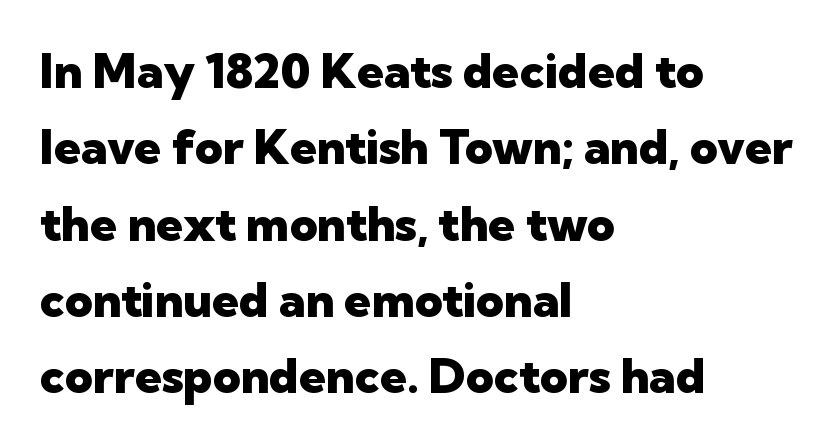
Default kerning and tracking; the words read as compact shapes. Weight: bold. Designer's note — italics off, roman on. The lines sit at an ordinary, default distance from one another. These lines stack with their left ends in a neat column.
